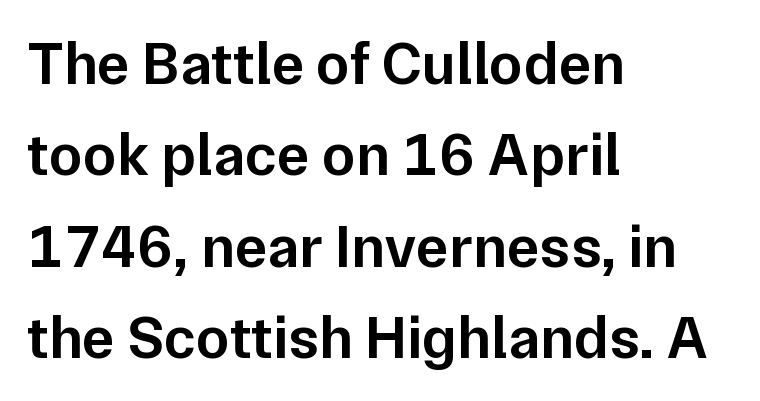
The image shows 61 px semibold sans-serif type, upright; set left-aligned, normal line spacing (1.5x), normal letter spacing, not underlined; low stroke contrast and a medium x-height.
